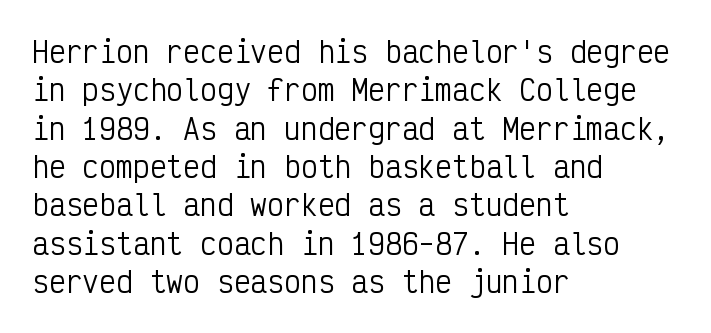
Q: Is the text bold? A: No.
Q: Is the text italic (slanted)? A: No, it is upright.
Q: Is the typeface a serif or a sans-serif typeface? A: Sans-serif.
Q: Is the text underlined? A: No.
Q: How is the paragraph aligned? A: Left-aligned.
Q: Is the spacing between letters normal or unusually wide? A: Normal.
Q: Is the spacing between lines tight, normal or loose? A: Normal.
Q: Width (condensed, normal, or wide)? A: Condensed.
Q: Stroke contrast? A: Low.
Q: x-height? A: Medium.
Q: Monospaced? A: Yes.
